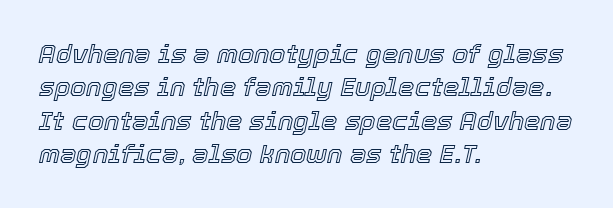
{"italic": "yes", "lean": "right", "slant_degrees": 12, "underline": "no", "align": "left", "line_spacing": "normal", "line_spacing_ratio": 1.28, "letter_spacing": "normal", "letter_spacing_em": 0.0, "glyph_px": 26}
